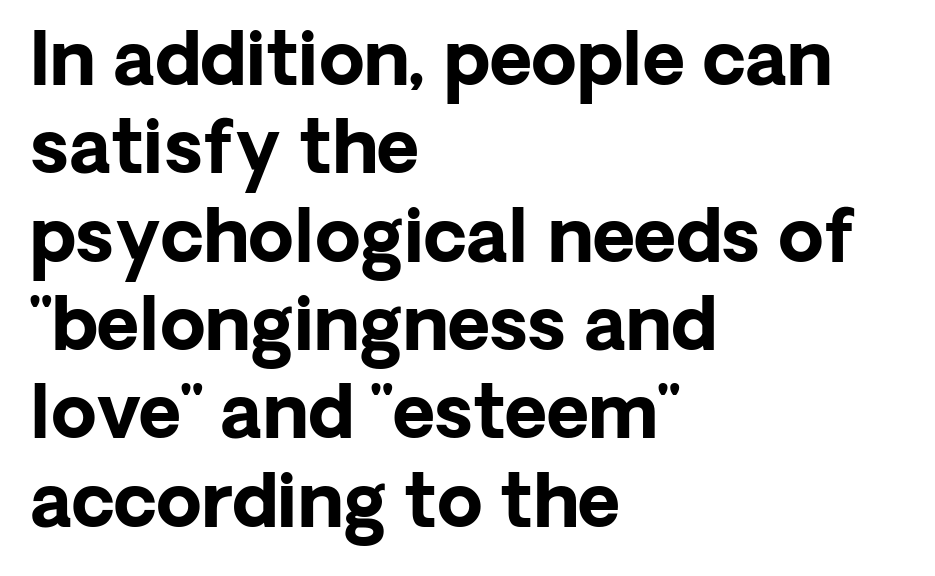
Observe the ordinary spacing: letters are neighbours, not strangers. Line beginnings align vertically; line endings do not. The letters advance in unequal steps, a hallmark of proportional type. This is heavy type, rendered in bold. You can tell from the bare stems that sans-serif type was used. Italic: no, the glyphs are upright roman.
